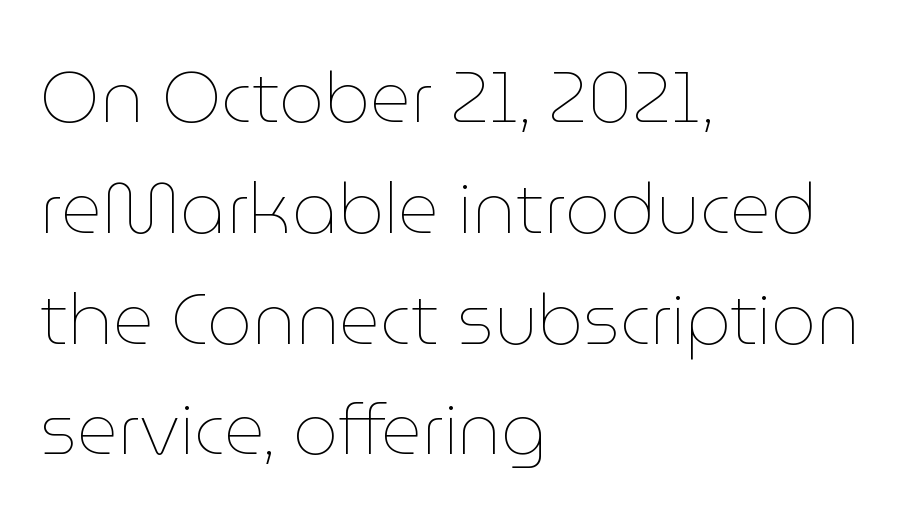
Looks like regular typesetting: each glyph gets only the width it needs. Posture: vertical. No heavy texture on the line: the type isn't bold. The horizontal fit of the characters is conventional and even. Horizontal bands of white between lines are of average thickness. This rendering features lettering with no underline.
